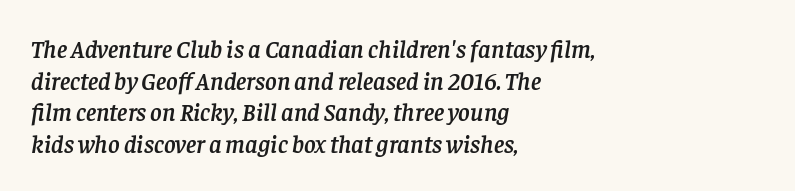
Q: Is the text italic (slanted)? A: Yes, it leans right by about 8 degrees.
Q: Is the text underlined? A: No.
Q: How is the paragraph aligned? A: Left-aligned.
Q: Is the spacing between letters normal or unusually wide? A: Normal.
Q: Is the spacing between lines tight, normal or loose? A: Normal.
